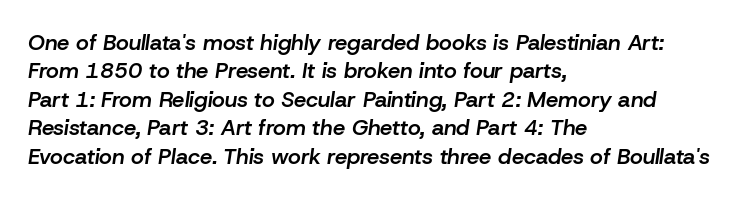
Descenders hang freely into open space. Each new line begins a customary step beneath the previous one. If you drew a line through each stem, it would be angled. In CSS terms this would be text-align: left. Strokes here are thickened, but only to semibold level.
